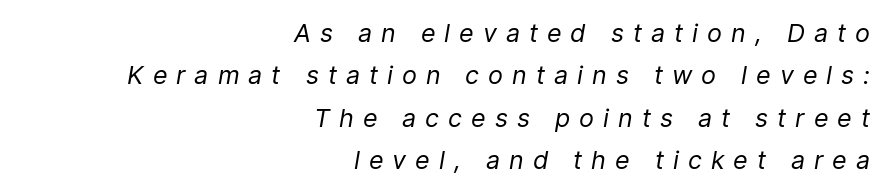
The image shows 25 px text type, italic (leaning right); set right-aligned, normal line spacing (1.7x), unusually wide letter spacing (+0.36 em), not underlined.
